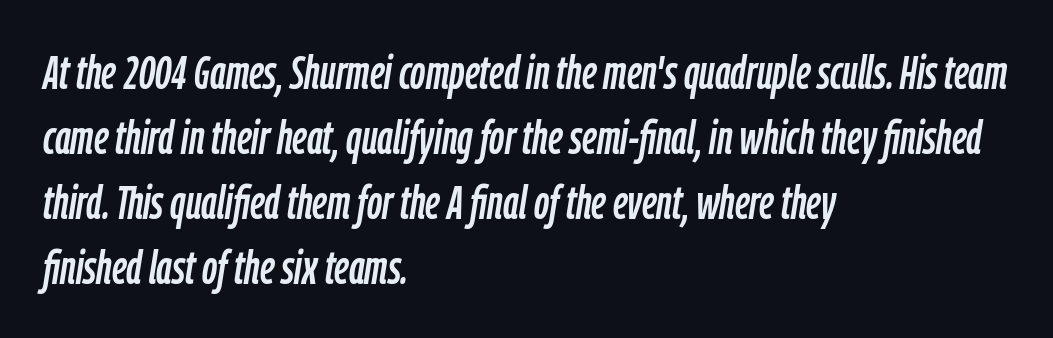
{"italic": "yes", "lean": "right", "slant_degrees": 9, "width": "condensed", "stroke_contrast": "low", "x_height": "medium", "monospaced": "no", "underline": "no", "align": "left", "line_spacing": "normal", "line_spacing_ratio": 1.38, "letter_spacing": "normal", "letter_spacing_em": 0.0, "glyph_px": 47}
